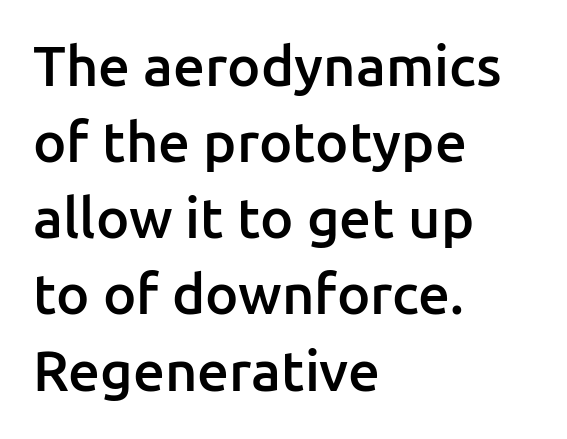
Here the glyphs are tracked normally, forming tight word shapes. The text was rendered using a sans face with plain stroke endings. The typography opts for an upright posture over an oblique one. The typesetting leans somewhat heavy: a semibold. How would I describe the line gaps? Plain and ordinary. Clear beneath every line of the passage.
